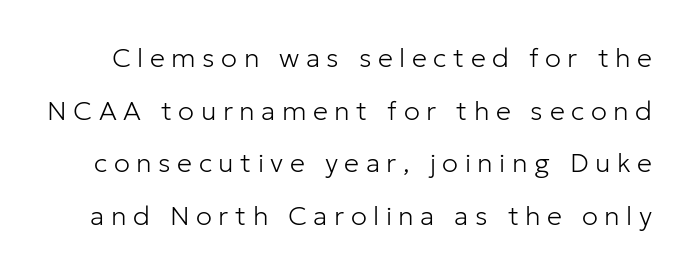
{"italic": "no", "bold": "no", "underline": "no", "line_spacing": "loose", "line_spacing_ratio": 1.95, "letter_spacing": "wide", "letter_spacing_em": 0.24, "glyph_px": 27}
